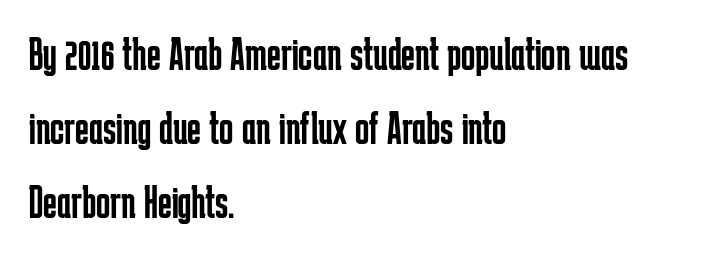
The image shows 47 px regular-weight, condensed sans-serif type, upright; set left-aligned, normal line spacing (1.57x), normal letter spacing, not underlined; low stroke contrast and a medium x-height.
